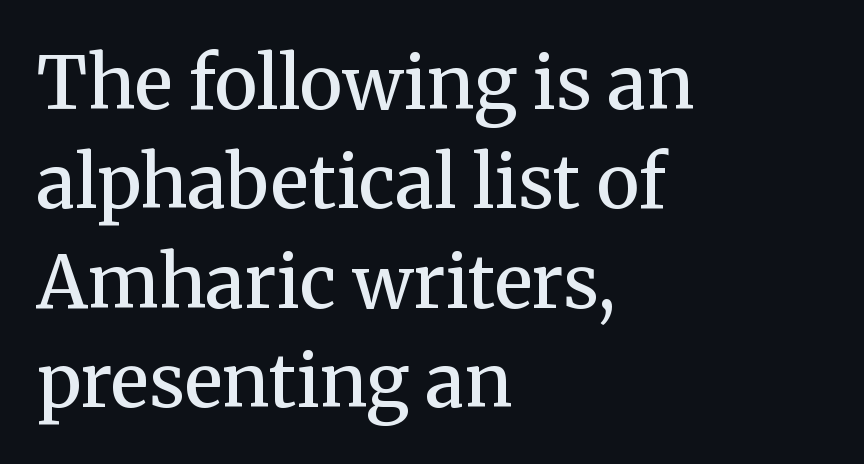
A bit beefed up — I'd call it semibold rather than bold. A typesetter would call this proportional, since set widths differ per character. Every row of glyphs begins at an identical x-position on the left. Evenly set lines give the paragraph a standard silhouette.
